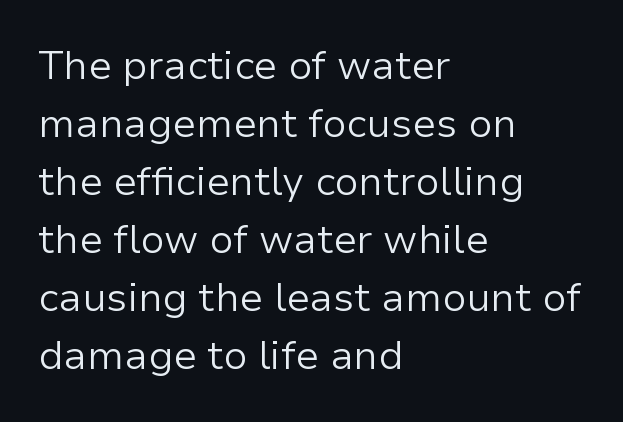
Does the lettering tilt? It doesn't — this is upright. The face used here is rendered with its standard letterfit. This rendering employs a face without finishing strokes, i.e., a sans-serif. Only glyphs here, with clear space below each row. The space between consecutive lines is moderate.
